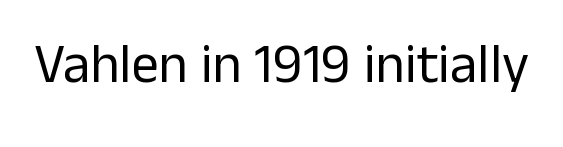
{"serif": "no", "italic": "no", "bold": "no", "weight": "regular", "width": "normal", "stroke_contrast": "low", "x_height": "medium", "monospaced": "no", "underline": "no", "letter_spacing": "normal", "letter_spacing_em": 0.0, "glyph_px": 55}
